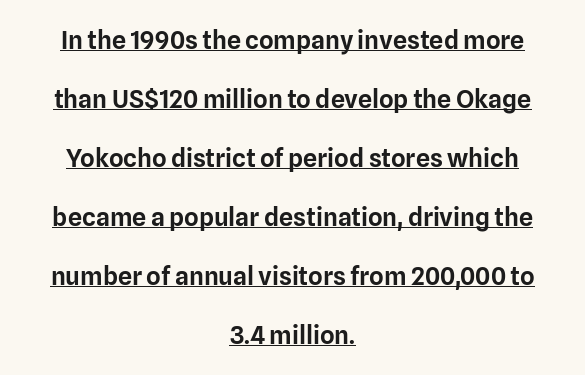
Q: Is the text italic (slanted)? A: No, it is upright.
Q: Is the text underlined? A: Yes.
Q: How is the paragraph aligned? A: Centered.
Q: Is the spacing between letters normal or unusually wide? A: Normal.
Q: Is the spacing between lines tight, normal or loose? A: Loose.
